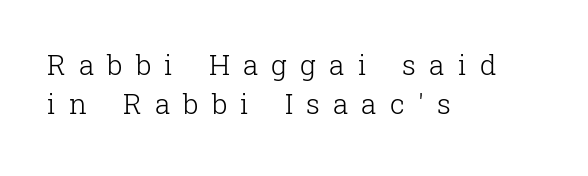
Rendered with straight, roman letterforms. Normally led — the rows are evenly, conventionally spaced. These glyphs show unthickened strokes, regular width or finer. Clear beneath every line of the passage. Letterform terminals end in serifs throughout the passage.
